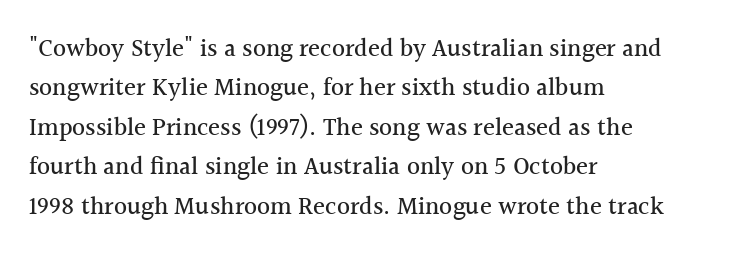
The image shows 25 px text type, upright; set left-aligned, normal line spacing (1.58x), normal letter spacing, not underlined.
